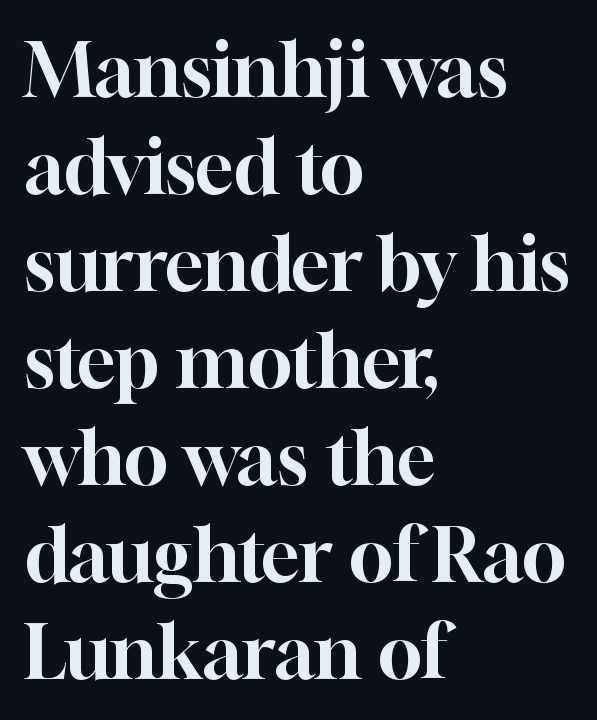
The image shows 74 px serif type, upright; set left-aligned, normal line spacing (1.31x), normal letter spacing, not underlined; high stroke contrast and a medium x-height.
